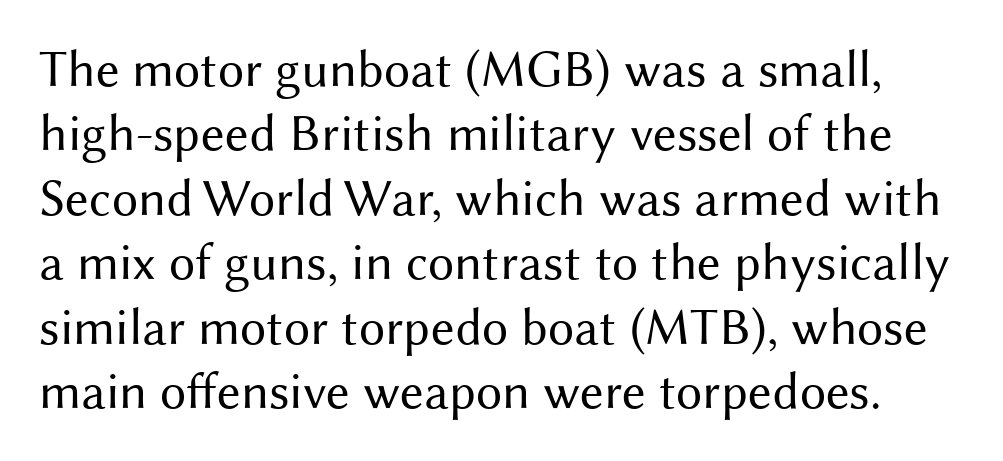
Q: Is the text bold? A: No.
Q: Is the text italic (slanted)? A: No, it is upright.
Q: Is the typeface a serif or a sans-serif typeface? A: Sans-serif.
Q: Is the text underlined? A: No.
Q: Is the spacing between letters normal or unusually wide? A: Normal.
Q: Width (condensed, normal, or wide)? A: Normal.
Q: Stroke contrast? A: Medium.
Q: x-height? A: Medium.
Q: Monospaced? A: No.
